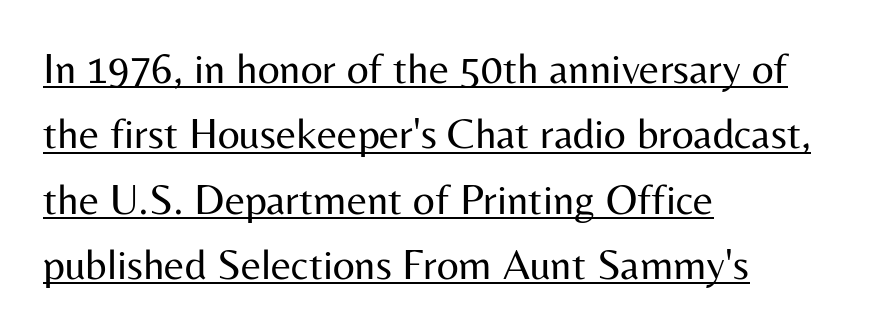
{"serif": "no", "italic": "no", "bold": "no", "weight": "regular", "width": "normal", "stroke_contrast": "medium", "x_height": "medium", "monospaced": "no", "underline": "yes", "align": "left", "line_spacing": "normal", "line_spacing_ratio": 1.52, "letter_spacing": "normal", "letter_spacing_em": 0.0, "glyph_px": 43}
